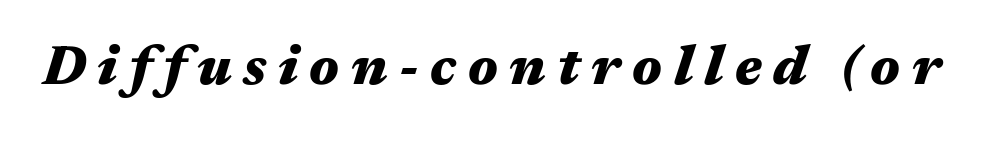
{"italic": "yes", "lean": "right", "slant_degrees": 17, "bold": "yes", "weight": "heavy", "width": "wide", "stroke_contrast": "medium", "x_height": "medium", "monospaced": "no", "underline": "no", "letter_spacing": "wide", "letter_spacing_em": 0.21, "glyph_px": 55}
